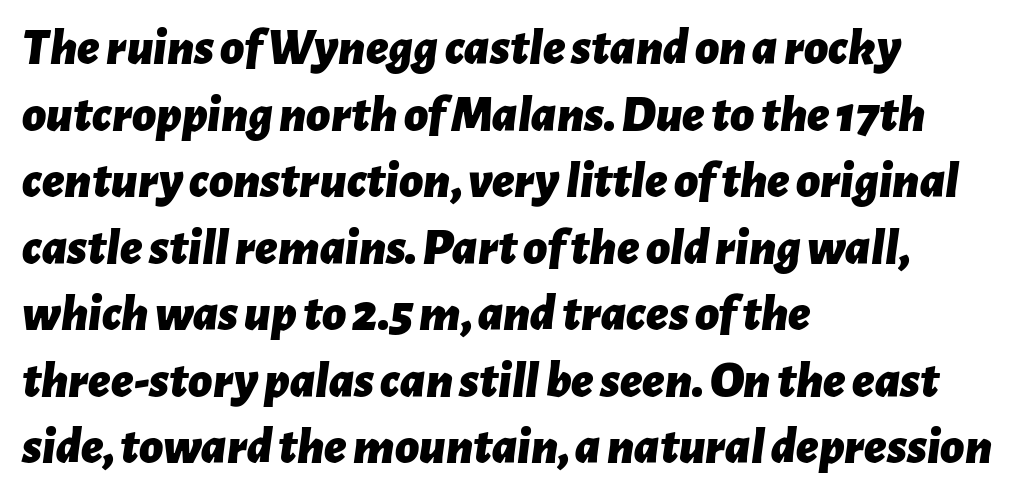
{"italic": "yes", "lean": "right", "slant_degrees": 7, "bold": "yes", "weight": "bold", "width": "normal", "stroke_contrast": "low", "x_height": "medium", "monospaced": "no", "underline": "no", "align": "left", "line_spacing": "normal", "line_spacing_ratio": 1.28, "letter_spacing": "normal", "letter_spacing_em": 0.0, "glyph_px": 52}
